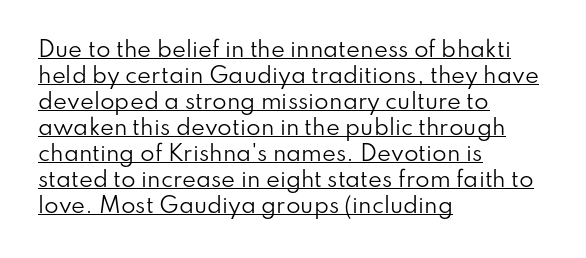
Q: Is the text bold? A: No.
Q: Is the text italic (slanted)? A: No, it is upright.
Q: Is the text underlined? A: Yes.
Q: How is the paragraph aligned? A: Left-aligned.
Q: Is the spacing between letters normal or unusually wide? A: Normal.
